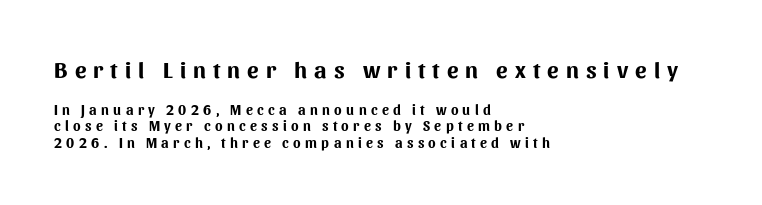
{"italic": "no", "bold": "yes", "underline": "no", "align": "left", "line_spacing_ratio": 1.18, "letter_spacing": "wide", "letter_spacing_em": 0.31, "larger_block": "first", "size_ratio": 1.64, "glyph_px": 23}
